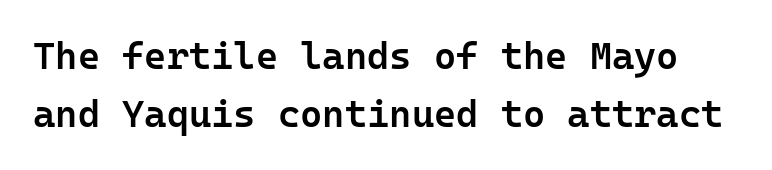
Q: Is the text bold? A: Semi-bold.
Q: Is the text italic (slanted)? A: No, it is upright.
Q: Is the typeface a serif or a sans-serif typeface? A: Sans-serif.
Q: Is the text underlined? A: No.
Q: Is the spacing between letters normal or unusually wide? A: Normal.
Q: Is the spacing between lines tight, normal or loose? A: Normal.
Q: Width (condensed, normal, or wide)? A: Normal.
Q: Stroke contrast? A: Low.
Q: x-height? A: Medium.
Q: Monospaced? A: Yes.
